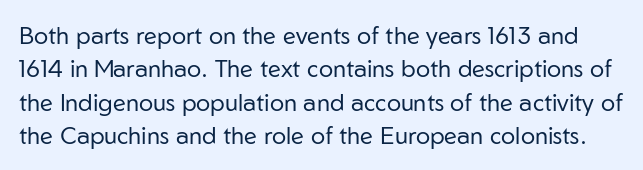
The image shows 24 px text type, upright; set normal line spacing (1.39x), normal letter spacing, not underlined.
